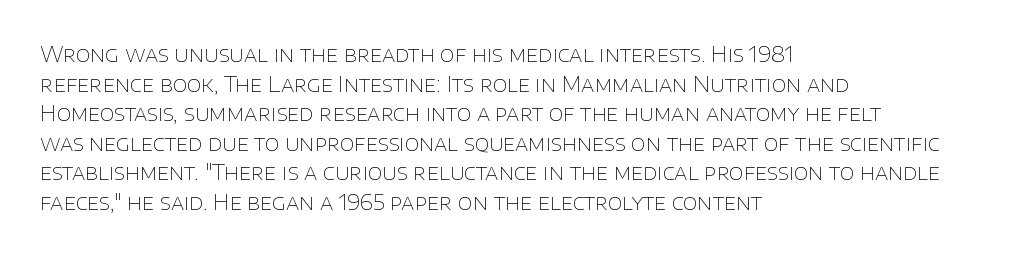
{"italic": "no", "bold": "no", "underline": "no", "align": "left", "line_spacing": "normal", "line_spacing_ratio": 1.41, "letter_spacing": "normal", "letter_spacing_em": 0.0, "glyph_px": 21}
